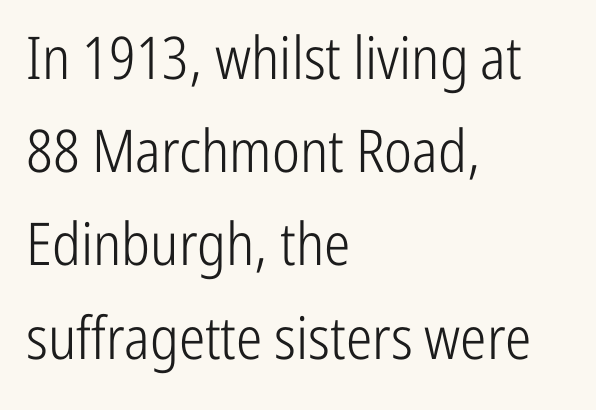
No letter is thick-stroked: the sample isn't bold. The area under the type is left untouched. Think of a printed novel: that variable character pitch is what you see here. This sample is left-justified, so line endings fall wherever the words run out.
